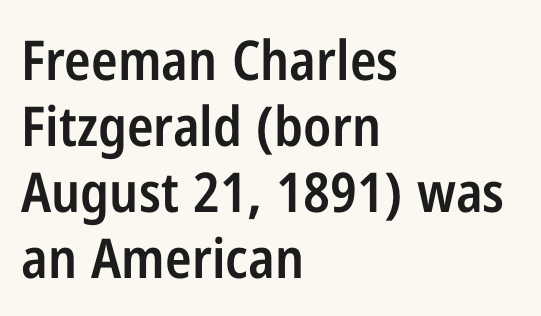
Q: Is the text bold? A: Semi-bold.
Q: Is the text italic (slanted)? A: No, it is upright.
Q: Is the typeface a serif or a sans-serif typeface? A: Sans-serif.
Q: Is the text underlined? A: No.
Q: How is the paragraph aligned? A: Left-aligned.
Q: Is the spacing between letters normal or unusually wide? A: Normal.
Q: Width (condensed, normal, or wide)? A: Condensed.
Q: Stroke contrast? A: Low.
Q: x-height? A: Medium.
Q: Monospaced? A: No.
